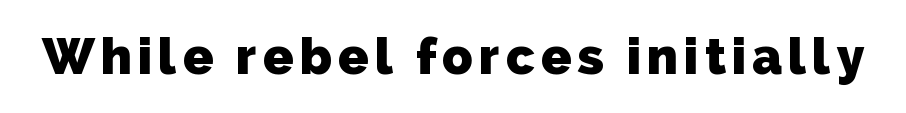
Q: Is the text bold? A: Yes.
Q: Is the typeface a serif or a sans-serif typeface? A: Sans-serif.
Q: Is the text underlined? A: No.
Q: Width (condensed, normal, or wide)? A: Normal.
Q: Stroke contrast? A: Low.
Q: x-height? A: Medium.
Q: Monospaced? A: No.
